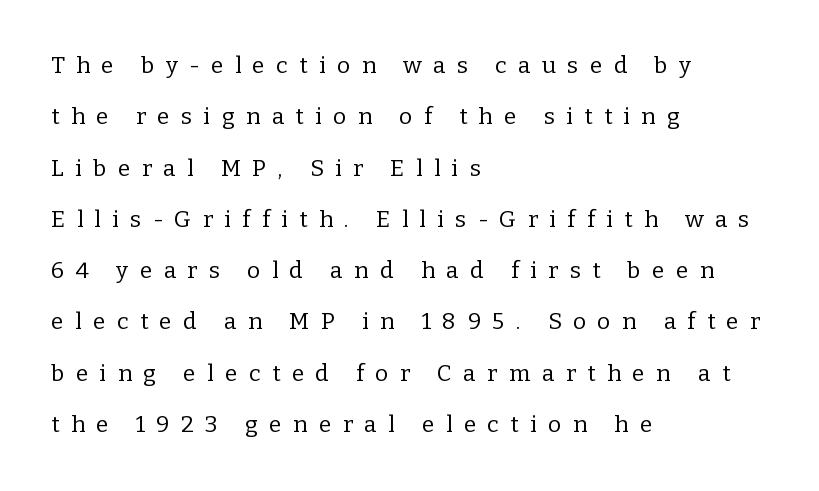
Q: Is the text bold? A: No.
Q: Is the text italic (slanted)? A: No, it is upright.
Q: Is the text underlined? A: No.
Q: How is the paragraph aligned? A: Left-aligned.
Q: Is the spacing between letters normal or unusually wide? A: Unusually wide.
Q: Is the spacing between lines tight, normal or loose? A: Loose.
